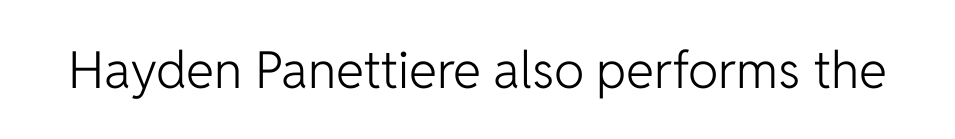
{"serif": "no", "italic": "no", "bold": "no", "weight": "light", "width": "normal", "stroke_contrast": "low", "x_height": "medium", "monospaced": "no", "underline": "no", "letter_spacing": "normal", "letter_spacing_em": 0.0, "glyph_px": 51}
